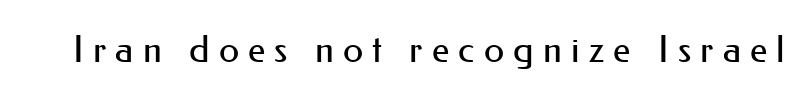
The image shows 37 px regular-weight sans-serif type, upright; set unusually wide letter spacing (+0.25 em), not underlined; medium stroke contrast and a small x-height.
